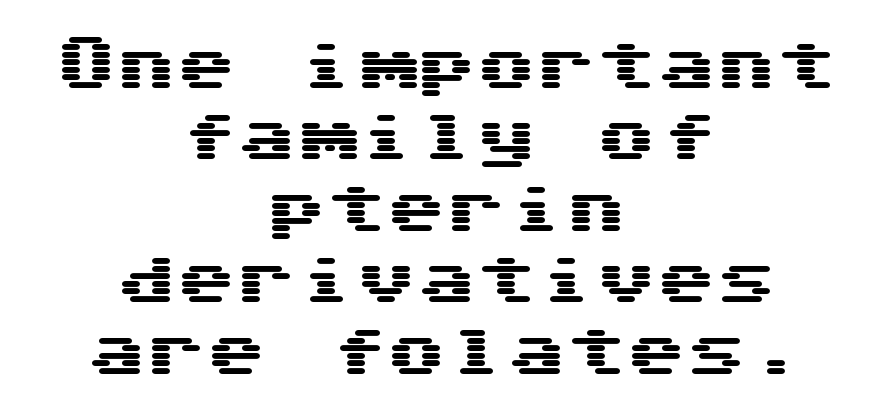
The image shows 60 px wide sans-serif type, upright; set centered, line spacing 1.19x, normal letter spacing, not underlined; medium stroke contrast and a medium x-height.
